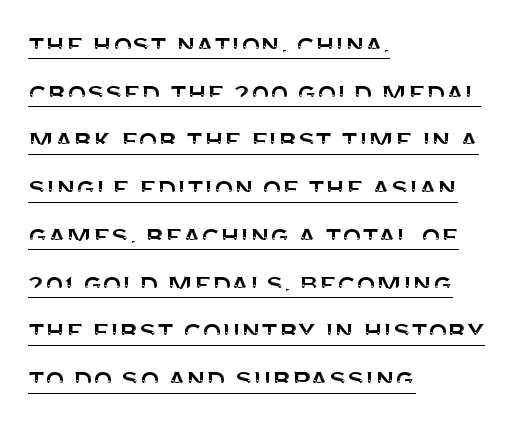
The image shows 31 px sans-serif type, upright; set left-aligned, normal line spacing (1.54x), normal letter spacing, underlined; medium stroke contrast and a large x-height.
